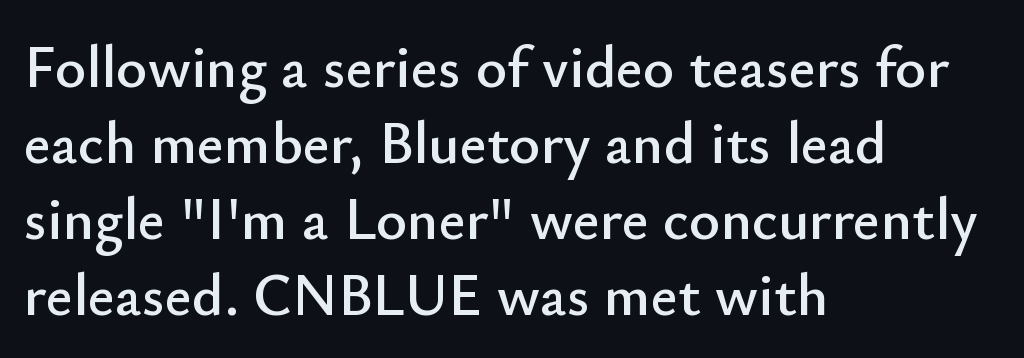
{"serif": "no", "italic": "no", "width": "normal", "stroke_contrast": "low", "x_height": "small", "monospaced": "no", "underline": "no", "align": "left", "line_spacing": "normal", "line_spacing_ratio": 1.29, "letter_spacing": "normal", "letter_spacing_em": 0.0, "glyph_px": 59}
